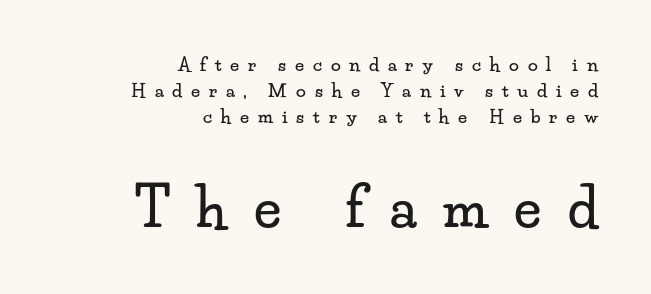
Line ends are locked; line starts wander. The gap between lines stays unmarked. Letterform terminals end in serifs throughout the passage. Small over large — that's the arrangement of the two blocks here. Does extra space separate the letters? Yes, quite a lot of it.
